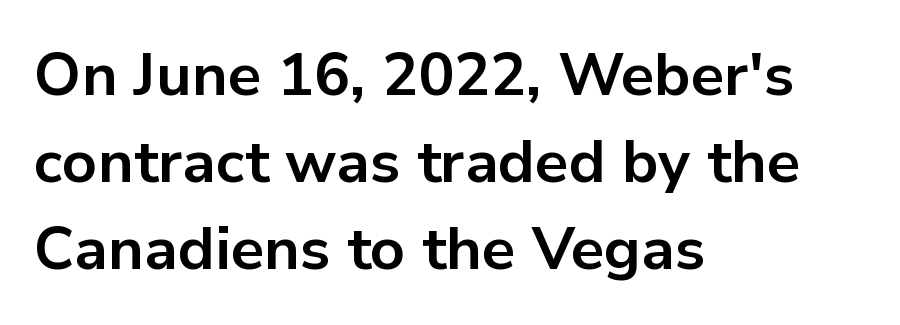
The glyphs have the mass of a bold cut. One glance says typical: line gaps are just what's usual. Do the letters lean? They stand straight. Every row of glyphs begins at an identical x-position on the left. Decoration check: the copy has no underline. The letters advance in unequal steps, a hallmark of proportional type.
